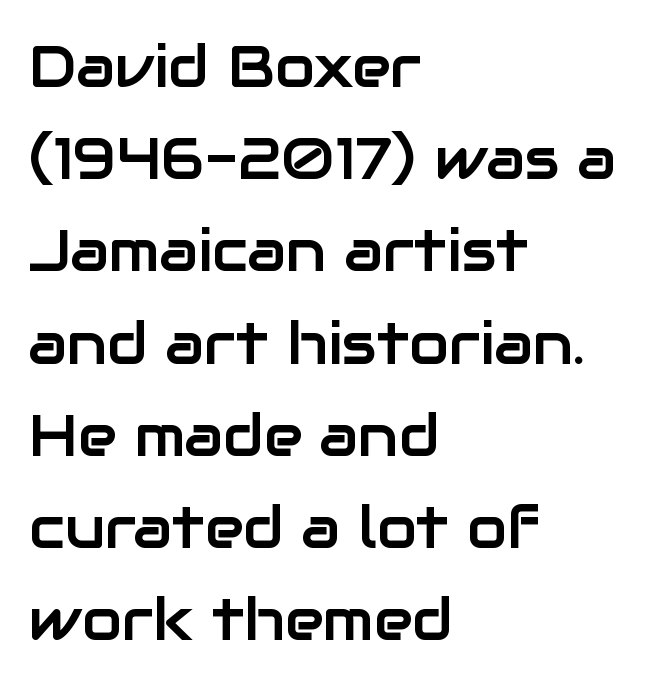
Looks like regular typesetting: each glyph gets only the width it needs. How would I describe the line gaps? Plain and ordinary. Observe the absence of serifs on each vertical stroke in this sample. Just letters on the line, the space beneath them empty. Horizontally, the lines are justified to the leading edge only. What stands out about the letter spacing? Nothing — it is the standard amount.
